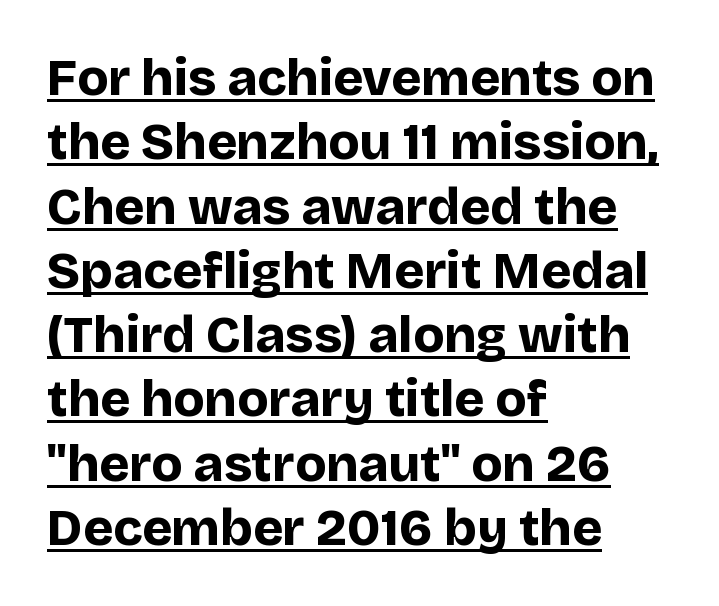
The image shows 51 px bold sans-serif type, upright; set left-aligned, normal line spacing (1.26x), normal letter spacing, underlined; low stroke contrast and a large x-height.
